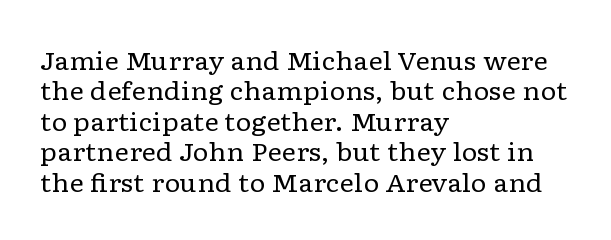
{"italic": "no", "bold": "no", "underline": "no", "align": "left", "line_spacing_ratio": 1.22, "letter_spacing": "normal", "letter_spacing_em": 0.0, "glyph_px": 25}
